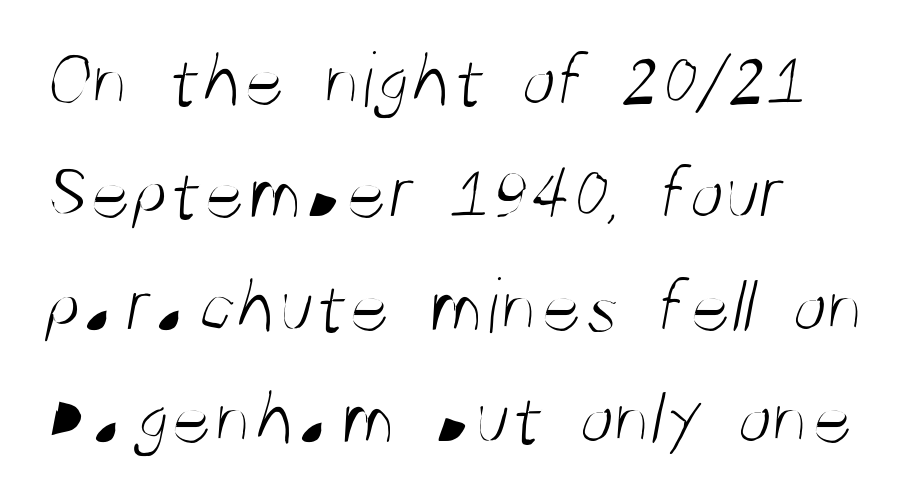
{"serif": "no", "bold": "no", "weight": "light", "width": "condensed", "stroke_contrast": "medium", "x_height": "large", "monospaced": "no", "underline": "no", "align": "left", "line_spacing": "normal", "line_spacing_ratio": 1.41, "letter_spacing": "normal", "letter_spacing_em": 0.0, "glyph_px": 80}
